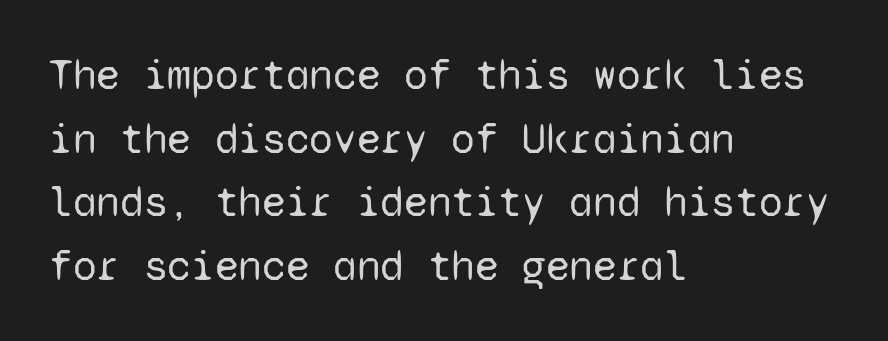
Q: Is the text bold? A: No.
Q: Is the text italic (slanted)? A: No, it is upright.
Q: Is the typeface a serif or a sans-serif typeface? A: Sans-serif.
Q: Is the text underlined? A: No.
Q: How is the paragraph aligned? A: Left-aligned.
Q: Is the spacing between letters normal or unusually wide? A: Normal.
Q: Is the spacing between lines tight, normal or loose? A: Normal.
Q: Width (condensed, normal, or wide)? A: Normal.
Q: Stroke contrast? A: Low.
Q: x-height? A: Medium.
Q: Monospaced? A: Yes.
